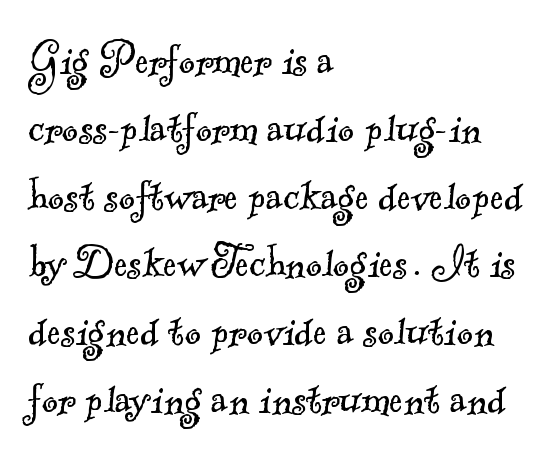
Stems here are at most as thick as an everyday book face. Plain, unruled lines of type. The face used here is seriffed, in the tradition of book romans. This sample has the flowing, uneven cadence of proportional lettering. Layout note: lines flush left.
